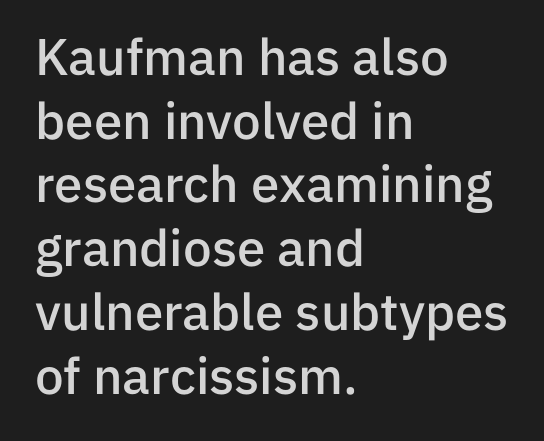
Q: Is the text bold? A: Semi-bold.
Q: Is the text italic (slanted)? A: No, it is upright.
Q: Is the typeface a serif or a sans-serif typeface? A: Sans-serif.
Q: Is the text underlined? A: No.
Q: How is the paragraph aligned? A: Left-aligned.
Q: Is the spacing between letters normal or unusually wide? A: Normal.
Q: Is the spacing between lines tight, normal or loose? A: Normal.
Q: Width (condensed, normal, or wide)? A: Normal.
Q: Stroke contrast? A: Low.
Q: x-height? A: Medium.
Q: Monospaced? A: No.
